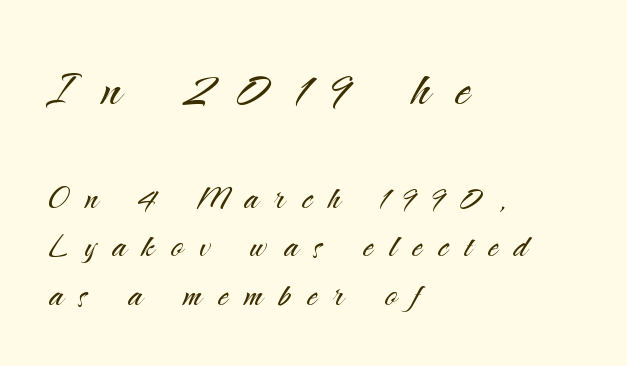
Q: Is the text bold? A: No.
Q: Is the text italic (slanted)? A: Yes.
Q: Is the typeface a serif or a sans-serif typeface? A: Sans-serif.
Q: Is the text underlined? A: No.
Q: How is the paragraph aligned? A: Left-aligned.
Q: Is the spacing between letters normal or unusually wide? A: Unusually wide.
Q: Which block of text is set in a larger size, the first (top) or the second (bottom)? A: The first (top) one.
Q: Width (condensed, normal, or wide)? A: Normal.
Q: Stroke contrast? A: Medium.
Q: x-height? A: Small.
Q: Monospaced? A: No.
